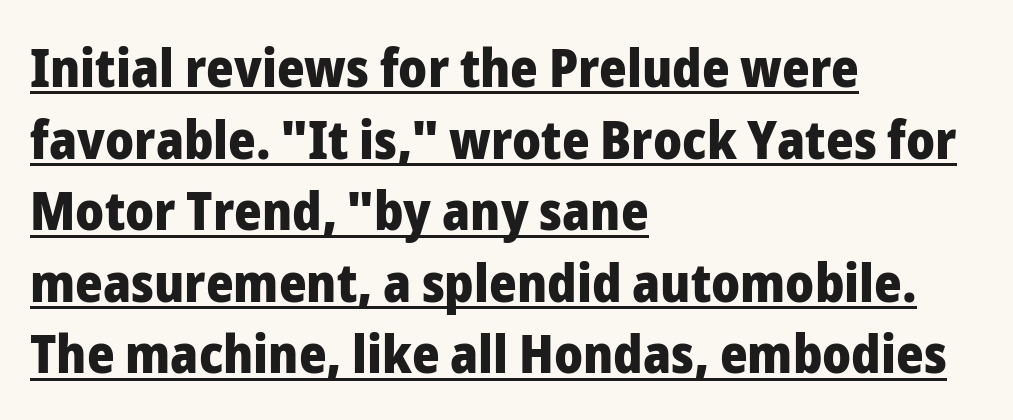
{"serif": "no", "italic": "no", "bold": "yes", "weight": "heavy", "width": "normal", "stroke_contrast": "low", "x_height": "medium", "monospaced": "no", "underline": "yes", "align": "left", "line_spacing": "normal", "line_spacing_ratio": 1.35, "letter_spacing": "normal", "letter_spacing_em": 0.0, "glyph_px": 53}
